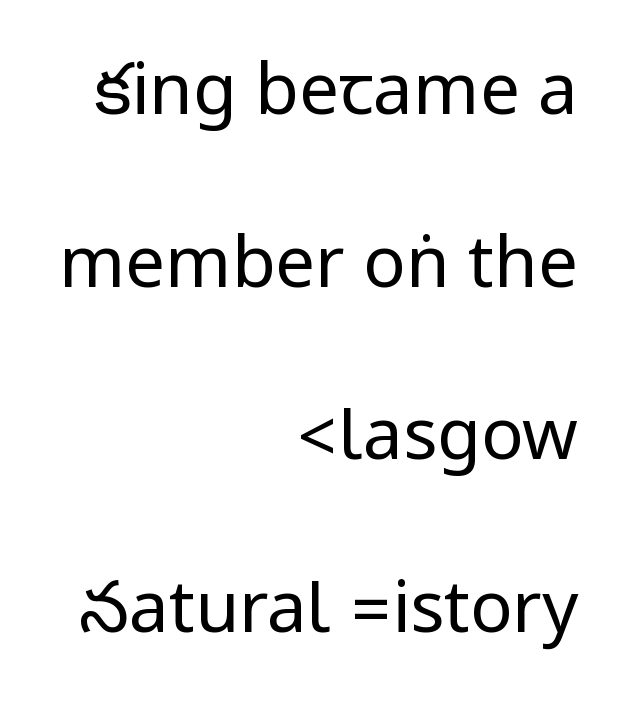
{"serif": "no", "italic": "no", "bold": "no", "weight": "regular", "width": "condensed", "stroke_contrast": "low", "underline": "no", "align": "right", "line_spacing": "loose", "line_spacing_ratio": 2.43, "letter_spacing": "normal", "letter_spacing_em": 0.0, "glyph_px": 71}
